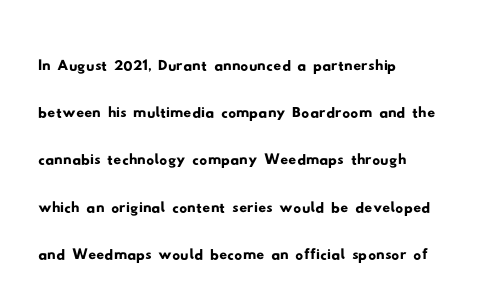
The image shows 39 px wide sans-serif type; set left-aligned, line spacing 1.21x, normal letter spacing, not underlined; low stroke contrast and a small x-height.
